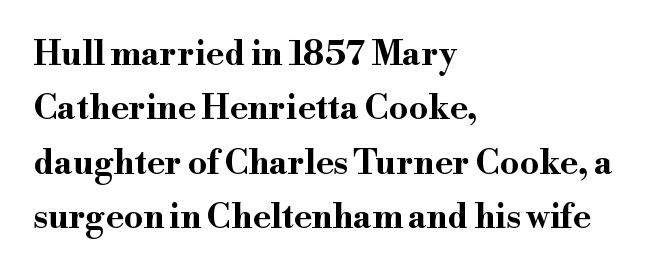
The image shows 34 px bold, wide serif type, upright; set left-aligned, normal line spacing (1.6x), normal letter spacing, not underlined; high stroke contrast and a small x-height.
